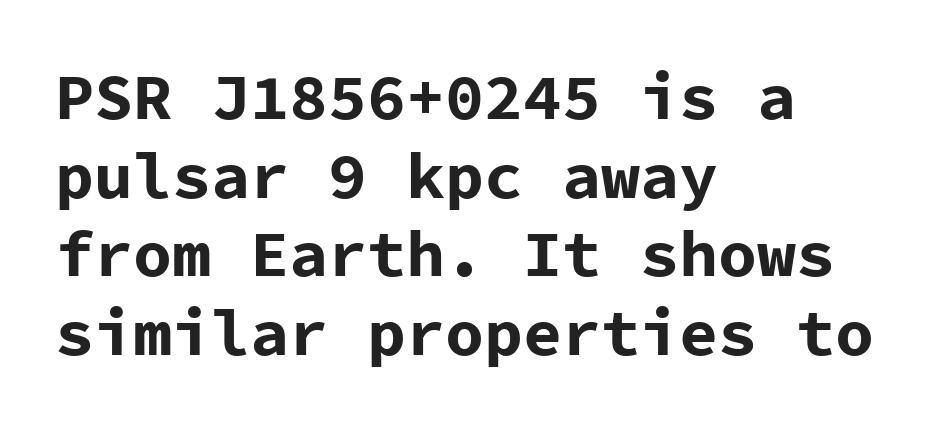
Q: Is the text bold? A: Yes.
Q: Is the text italic (slanted)? A: No, it is upright.
Q: Is the typeface a serif or a sans-serif typeface? A: Sans-serif.
Q: Is the text underlined? A: No.
Q: How is the paragraph aligned? A: Left-aligned.
Q: Is the spacing between letters normal or unusually wide? A: Normal.
Q: Width (condensed, normal, or wide)? A: Normal.
Q: Stroke contrast? A: Low.
Q: x-height? A: Medium.
Q: Monospaced? A: Yes.
